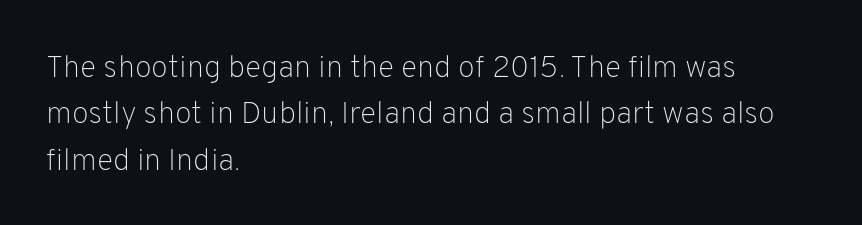
The image shows 31 px light sans-serif type, upright; set left-aligned, normal line spacing (1.5x), normal letter spacing, not underlined; low stroke contrast and a medium x-height.
